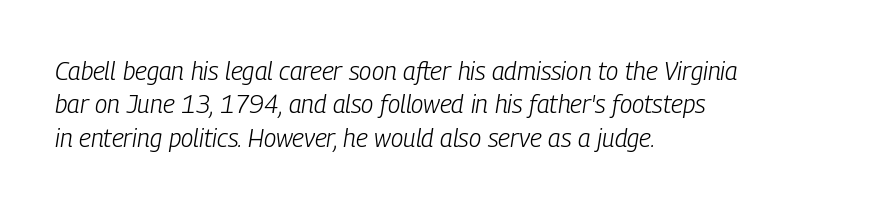
The image shows 25 px text type, italic (leaning right); set left-aligned, normal line spacing (1.34x), normal letter spacing, not underlined.
